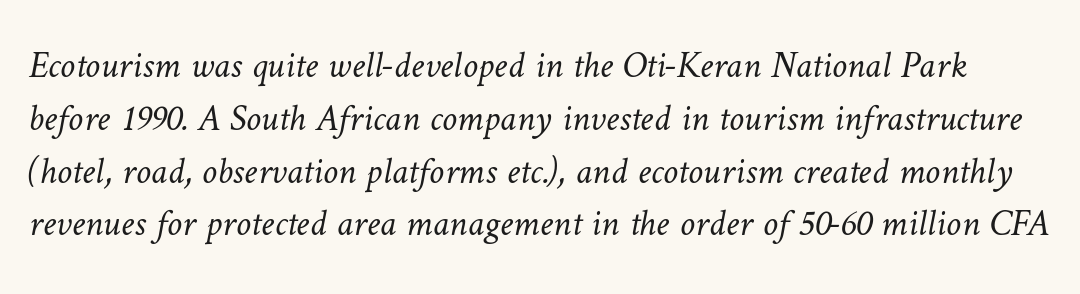
The strokes carry an ordinary text weight at most. The passage shown is not underscored anywhere. Words appear dense and cohesive because spacing is normal. Successive baselines arrive at the customary interval. Note the varied advance widths — an 'i' is clearly narrower than an 'm'.
